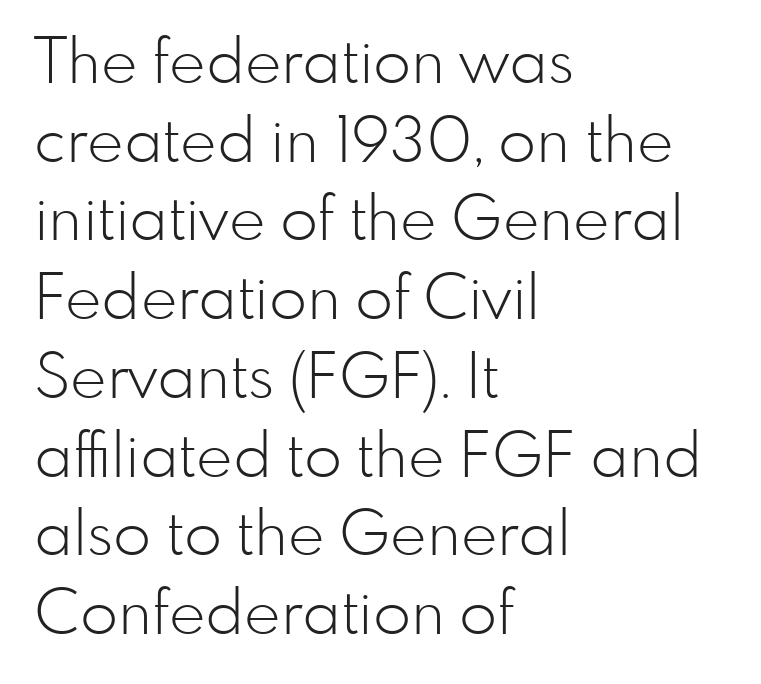
The image shows 62 px light sans-serif type, upright; set left-aligned, normal line spacing (1.27x), normal letter spacing, not underlined; low stroke contrast and a small x-height.
